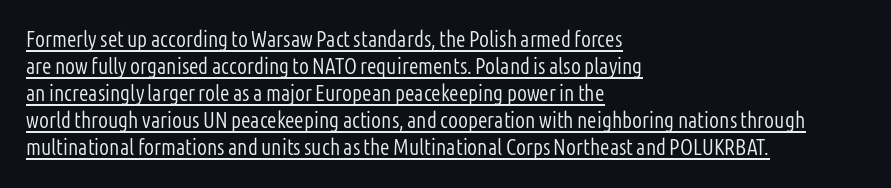
Q: Is the text bold? A: No.
Q: Is the text italic (slanted)? A: No, it is upright.
Q: Is the text underlined? A: Yes.
Q: How is the paragraph aligned? A: Left-aligned.
Q: Is the spacing between letters normal or unusually wide? A: Normal.
